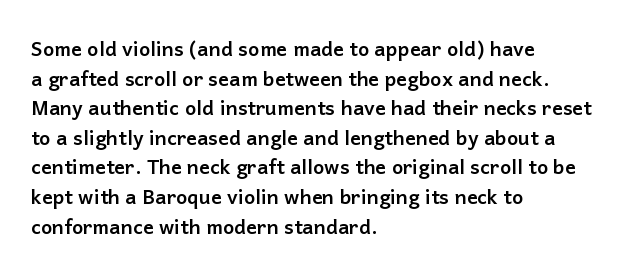
The image shows 20 px bold type, upright; set left-aligned, normal line spacing (1.48x), normal letter spacing, not underlined.
